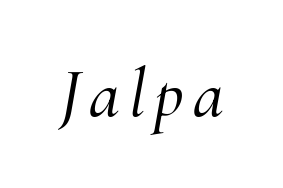
Descenders are the only things crossing below the line. Old-style or modern, the face here clearly has serifs. Spacing verdict: proportional, widths tailored to each character. The glyphs look as if they've been sheared to an angle.
